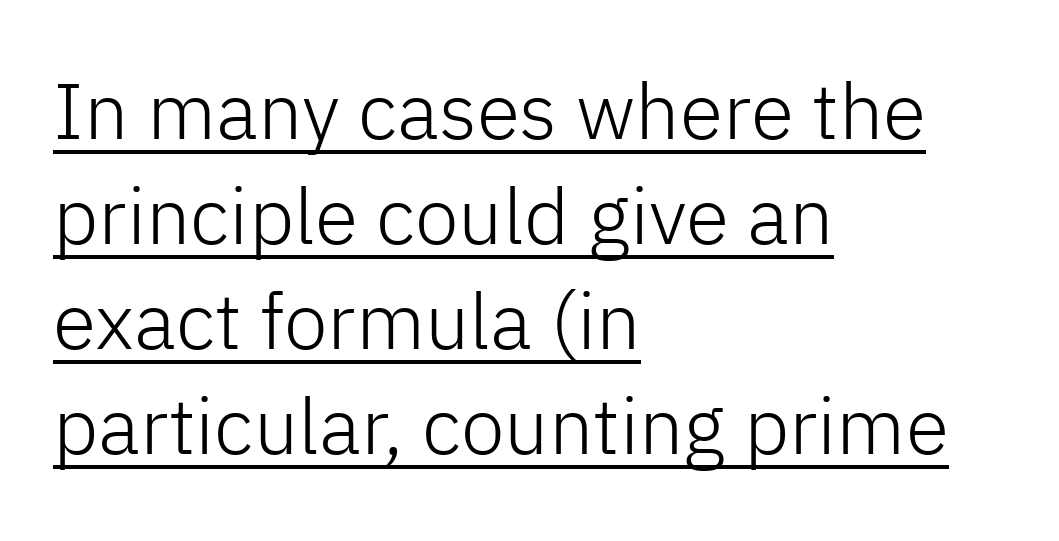
The image shows 79 px light sans-serif type, upright; set left-aligned, normal line spacing (1.33x), normal letter spacing, underlined; low stroke contrast and a medium x-height.
